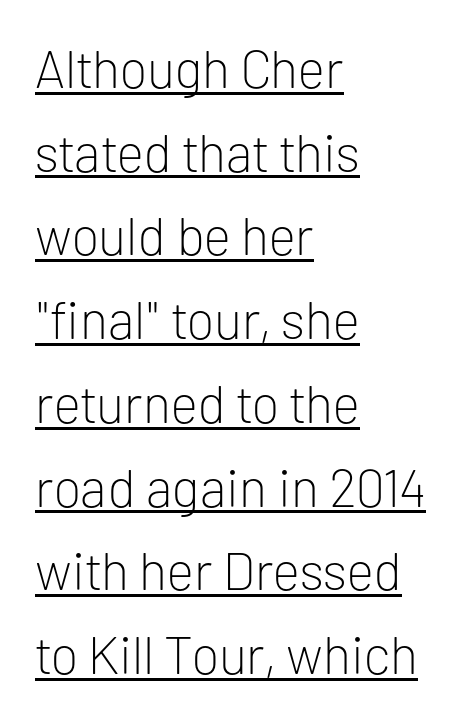
Character widths vary here, with narrow letters taking less room than wide ones. Nope, no serifs anywhere on these letters. The passage shown stacks its lines at a standard gap. These lines keep a tight, regular rhythm from letter to letter.
